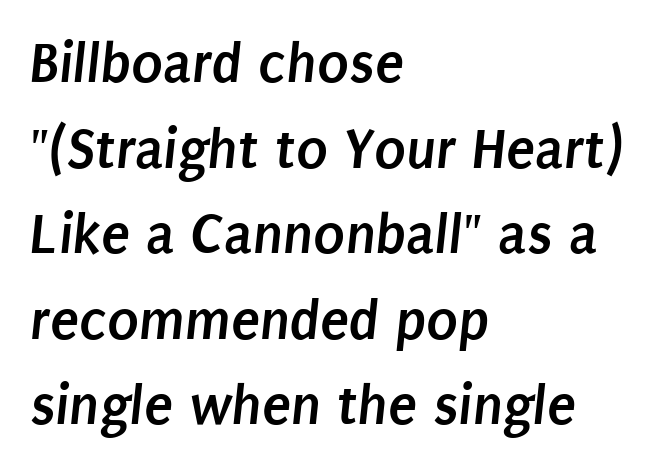
Descenders are the only things crossing below the line. A sans-serif font was chosen for this passage. Here the glyphs are tracked normally, forming tight word shapes. This is heavy type, rendered in bold. Honestly, the row spacing looks completely unremarkable.
